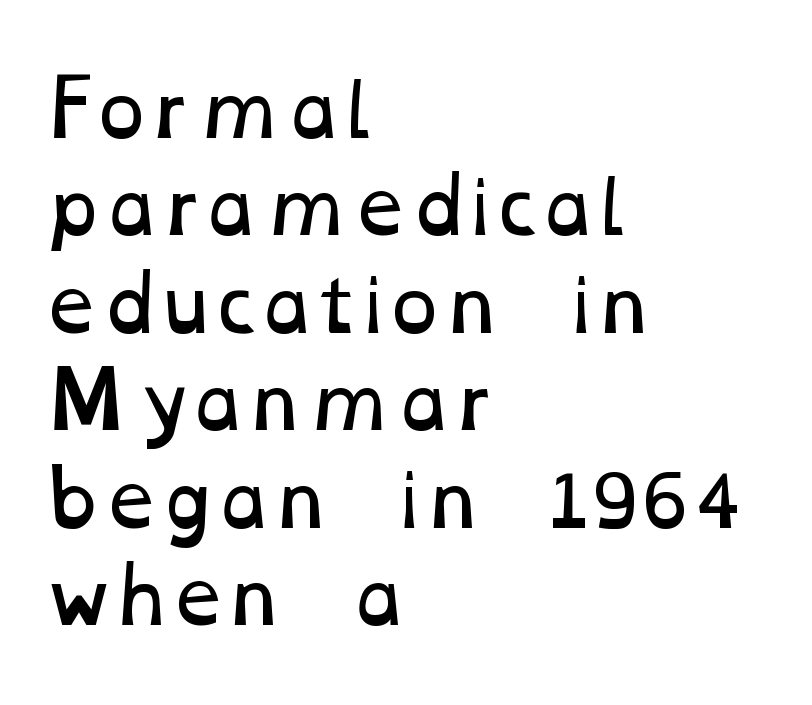
The image shows 75 px regular-weight, wide type; set left-aligned, normal line spacing (1.3x), normal letter spacing, not underlined; low stroke contrast and a medium x-height.
